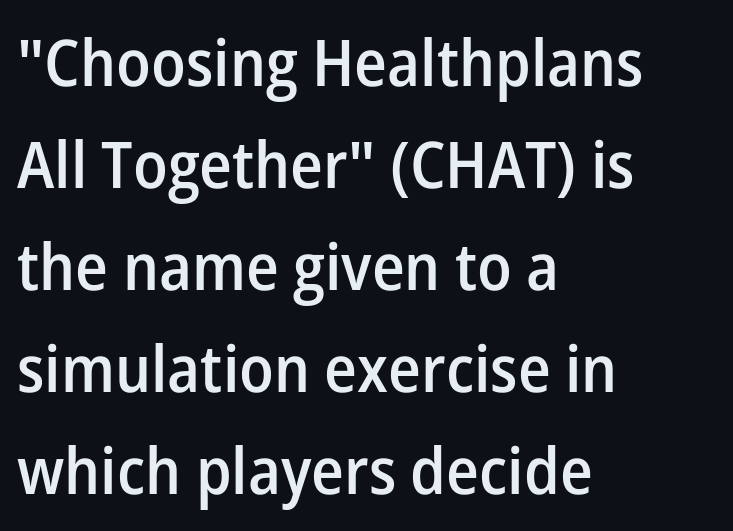
{"serif": "no", "italic": "no", "bold": "semi", "weight": "semibold", "width": "normal", "stroke_contrast": "low", "x_height": "medium", "monospaced": "no", "underline": "no", "align": "left", "line_spacing": "normal", "line_spacing_ratio": 1.57, "letter_spacing": "normal", "letter_spacing_em": 0.0, "glyph_px": 65}
